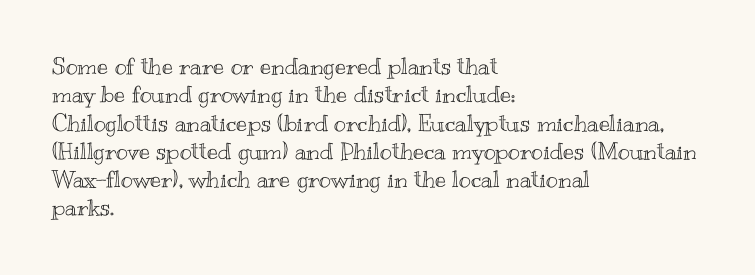
Q: Is the text italic (slanted)? A: No, it is upright.
Q: Is the text underlined? A: No.
Q: How is the paragraph aligned? A: Left-aligned.
Q: Is the spacing between letters normal or unusually wide? A: Normal.
